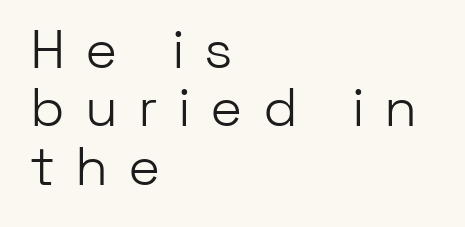
{"serif": "no", "italic": "no", "bold": "no", "weight": "light", "width": "normal", "stroke_contrast": "low", "x_height": "medium", "monospaced": "no", "underline": "no", "align": "left", "line_spacing": "tight", "line_spacing_ratio": 1.08, "letter_spacing": "wide", "letter_spacing_em": 0.37, "glyph_px": 54}
